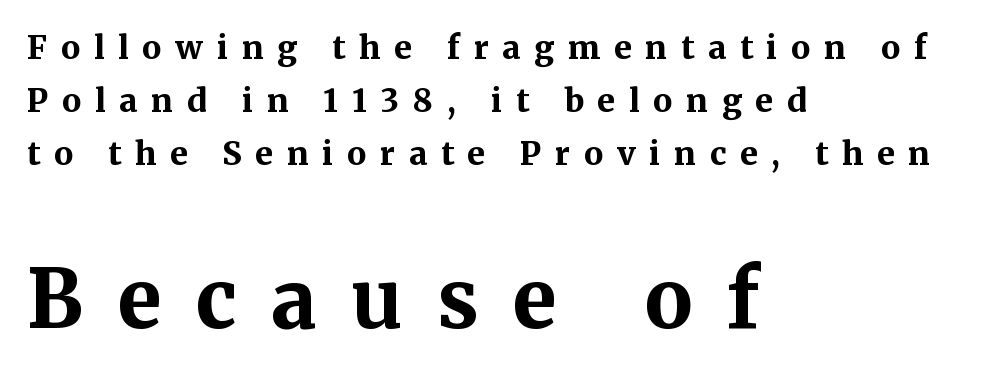
Q: Is the text bold? A: Yes.
Q: Is the text italic (slanted)? A: No, it is upright.
Q: Is the typeface a serif or a sans-serif typeface? A: Serif.
Q: Is the text underlined? A: No.
Q: How is the paragraph aligned? A: Left-aligned.
Q: Is the spacing between letters normal or unusually wide? A: Unusually wide.
Q: Is the spacing between lines tight, normal or loose? A: Normal.
Q: Which block of text is set in a larger size, the first (top) or the second (bottom)? A: The second (bottom) one.
Q: Width (condensed, normal, or wide)? A: Normal.
Q: Stroke contrast? A: Medium.
Q: x-height? A: Medium.
Q: Monospaced? A: No.
